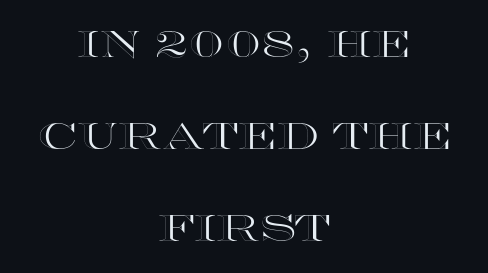
The image shows 37 px wide type, upright; set centered, loose line spacing (2.49x), normal letter spacing, not underlined; a large x-height.
